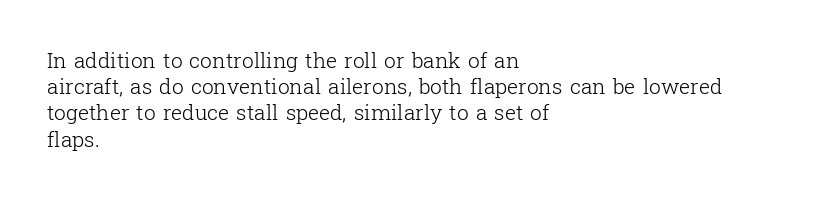
Q: Is the text bold? A: No.
Q: Is the text italic (slanted)? A: No, it is upright.
Q: Is the text underlined? A: No.
Q: How is the paragraph aligned? A: Left-aligned.
Q: Is the spacing between letters normal or unusually wide? A: Normal.
Q: Is the spacing between lines tight, normal or loose? A: Normal.
